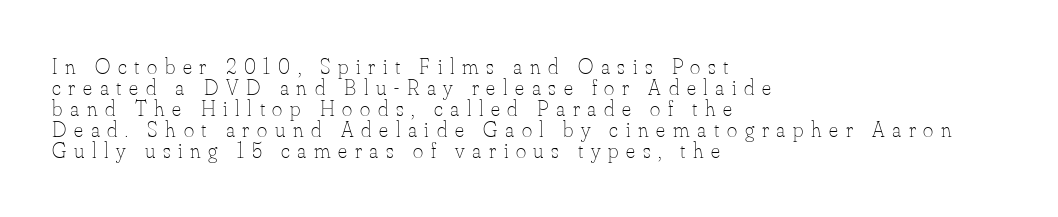
Q: Is the text bold? A: No.
Q: Is the text italic (slanted)? A: No, it is upright.
Q: Is the text underlined? A: No.
Q: How is the paragraph aligned? A: Left-aligned.
Q: Is the spacing between letters normal or unusually wide? A: Unusually wide.
Q: Is the spacing between lines tight, normal or loose? A: Tight.
